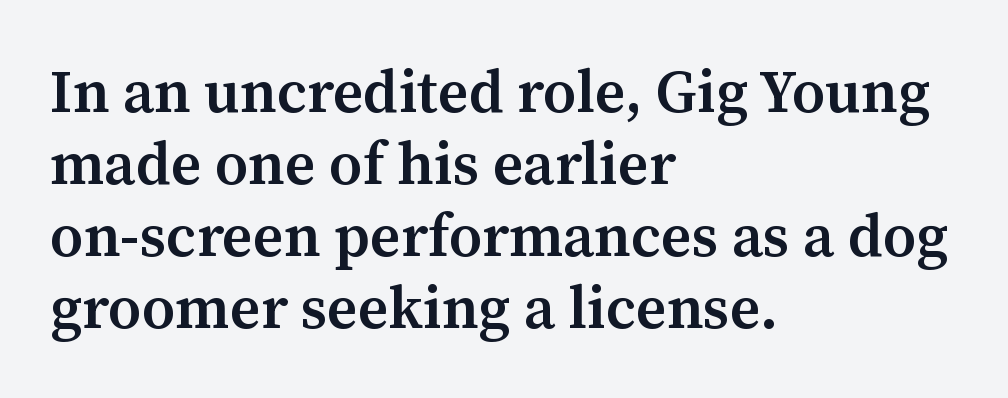
In terms of posture, this sample is upright. Old-style or modern, the face here clearly has serifs. Check under the words: just untouched page. Each word holds together tightly as a unit, with standard inter-letter gaps. The sample has been set in demibold, a notch under bold.
